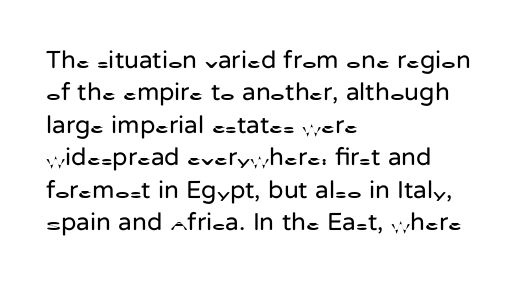
The words here are not underlined. Whoever set this chose a conventional vertical rhythm. Honestly, the letter spacing is just normal — you wouldn't notice it. Tall strokes in this sample are plumb rather than angled. Compared with a centered layout, this one pins lines to the left instead. The weight tops out at a normal text grade.
